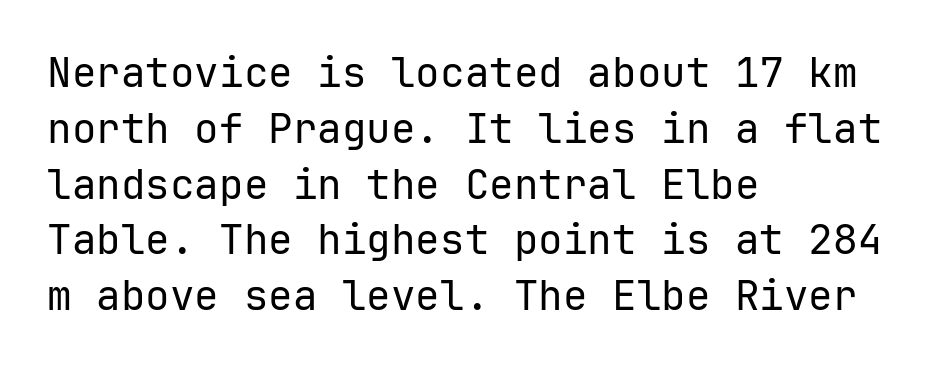
The image shows 41 px regular-weight sans-serif type, upright; set left-aligned, normal line spacing (1.36x), normal letter spacing, not underlined; low stroke contrast and a medium x-height.
